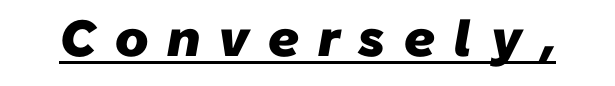
Here the glyphs are tracked loosely, breaking word shapes into spaced letters. Chunky letters — that's bold for sure. The glyphs in this specimen are sans serif. Character widths vary here, with narrow letters taking less room than wide ones.
